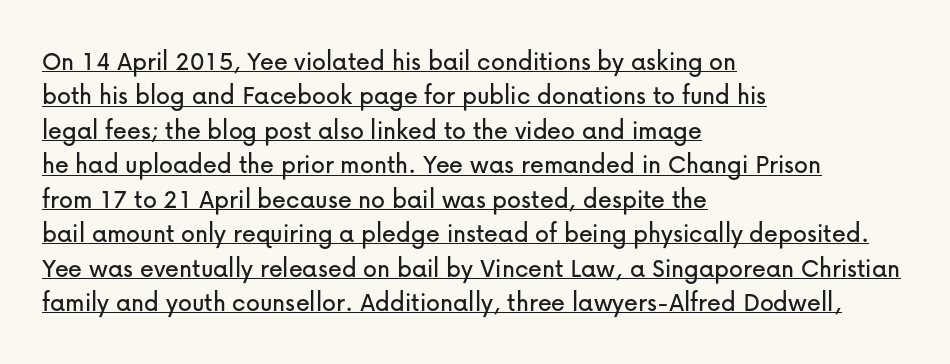
Q: Is the text italic (slanted)? A: No, it is upright.
Q: Is the typeface a serif or a sans-serif typeface? A: Sans-serif.
Q: Is the text underlined? A: Yes.
Q: How is the paragraph aligned? A: Left-aligned.
Q: Is the spacing between letters normal or unusually wide? A: Normal.
Q: Width (condensed, normal, or wide)? A: Normal.
Q: Stroke contrast? A: Low.
Q: x-height? A: Medium.
Q: Monospaced? A: No.
